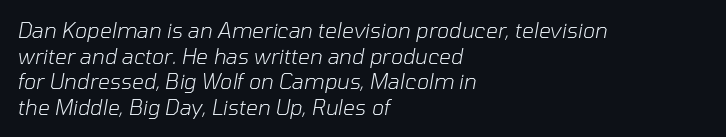
Q: Is the text bold? A: No.
Q: Is the text italic (slanted)? A: Yes, it leans right by about 10 degrees.
Q: Is the text underlined? A: No.
Q: How is the paragraph aligned? A: Left-aligned.
Q: Is the spacing between letters normal or unusually wide? A: Normal.
